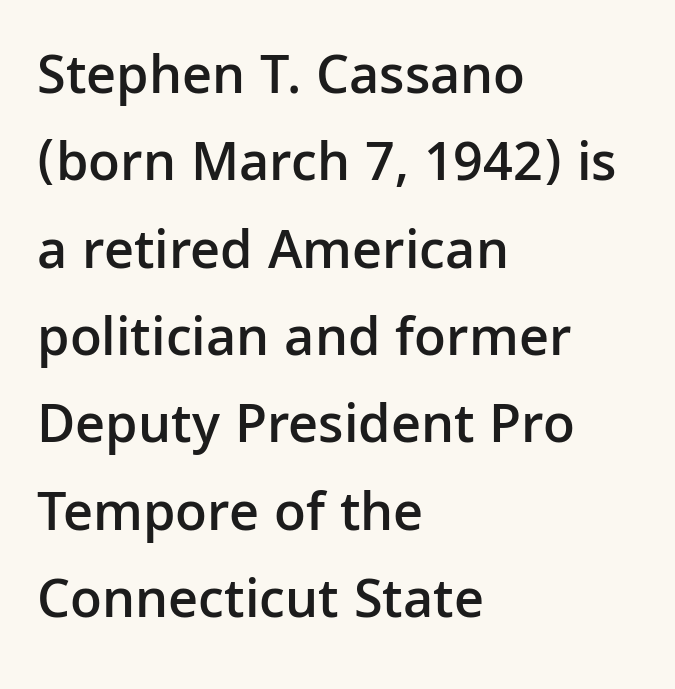
The image shows 56 px semibold sans-serif type, upright; set left-aligned, normal line spacing (1.56x), normal letter spacing, not underlined; low stroke contrast and a medium x-height.
